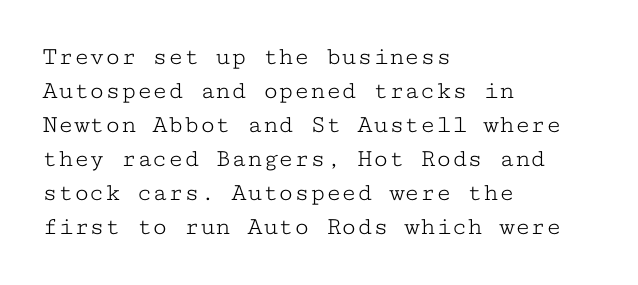
Q: Is the text bold? A: No.
Q: Is the text italic (slanted)? A: No, it is upright.
Q: Is the text underlined? A: No.
Q: How is the paragraph aligned? A: Left-aligned.
Q: Is the spacing between letters normal or unusually wide? A: Normal.
Q: Is the spacing between lines tight, normal or loose? A: Normal.
